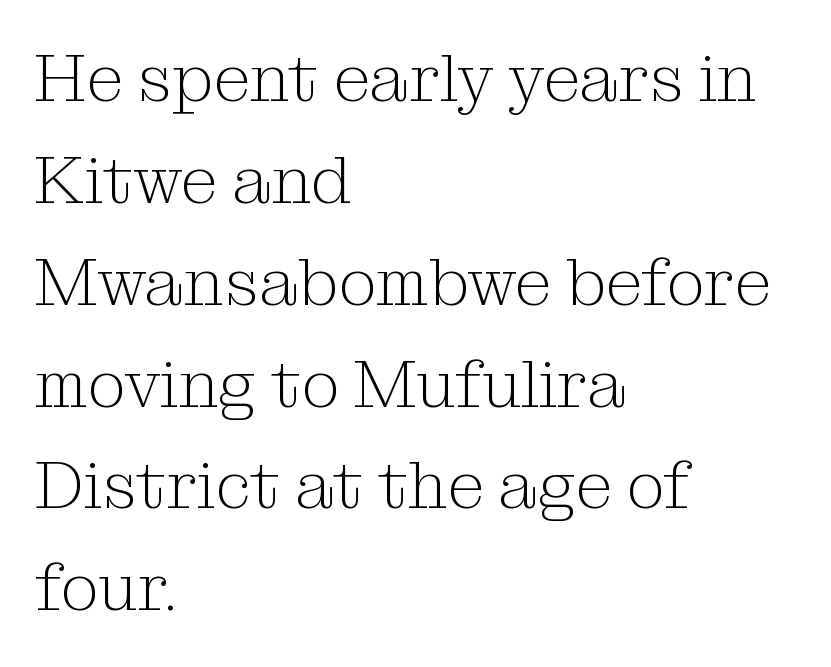
{"serif": "yes", "italic": "no", "bold": "no", "weight": "light", "width": "normal", "stroke_contrast": "medium", "x_height": "medium", "monospaced": "no", "underline": "no", "align": "left", "line_spacing": "normal", "line_spacing_ratio": 1.52, "letter_spacing": "normal", "letter_spacing_em": 0.0, "glyph_px": 67}
